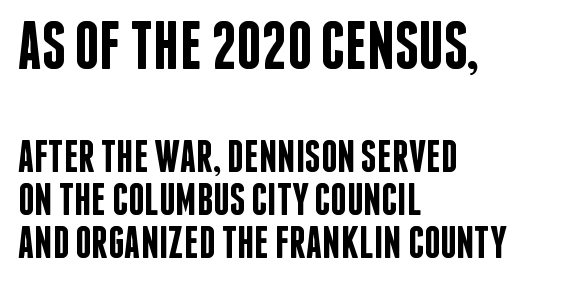
The image shows 68 px semibold, condensed sans-serif type, upright; set left-aligned, tight line spacing (0.96x), normal letter spacing, not underlined; the first (top) block is 1.51x larger; low stroke contrast and a large x-height.
